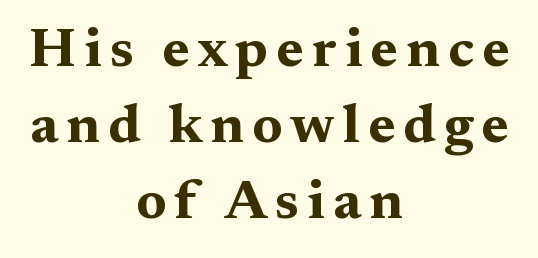
The image shows 55 px bold, wide serif type, upright; set centered, normal line spacing (1.38x), not underlined; medium stroke contrast and a medium x-height.
